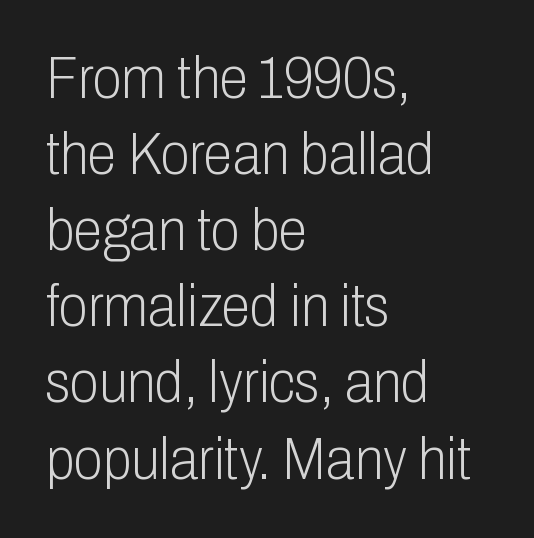
Q: Is the text bold? A: No.
Q: Is the text italic (slanted)? A: No, it is upright.
Q: Is the typeface a serif or a sans-serif typeface? A: Sans-serif.
Q: Is the text underlined? A: No.
Q: How is the paragraph aligned? A: Left-aligned.
Q: Is the spacing between letters normal or unusually wide? A: Normal.
Q: Is the spacing between lines tight, normal or loose? A: Normal.
Q: Width (condensed, normal, or wide)? A: Condensed.
Q: Stroke contrast? A: Low.
Q: x-height? A: Medium.
Q: Monospaced? A: No.
